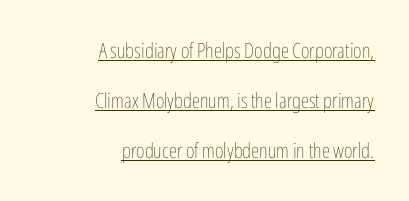
The image shows 21 px text type, upright; set right-aligned, loose line spacing (2.39x), normal letter spacing, underlined.
